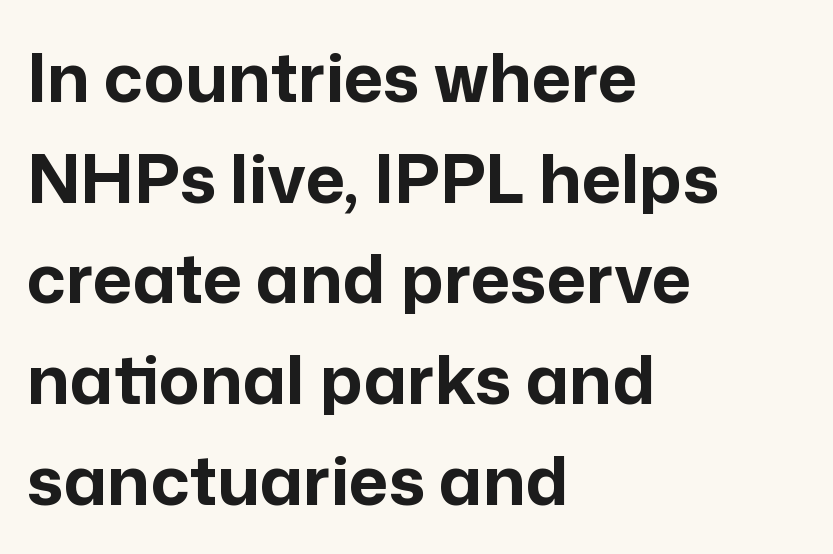
The image shows 68 px bold sans-serif type, upright; set left-aligned, normal line spacing (1.48x), normal letter spacing, not underlined; low stroke contrast and a medium x-height.
